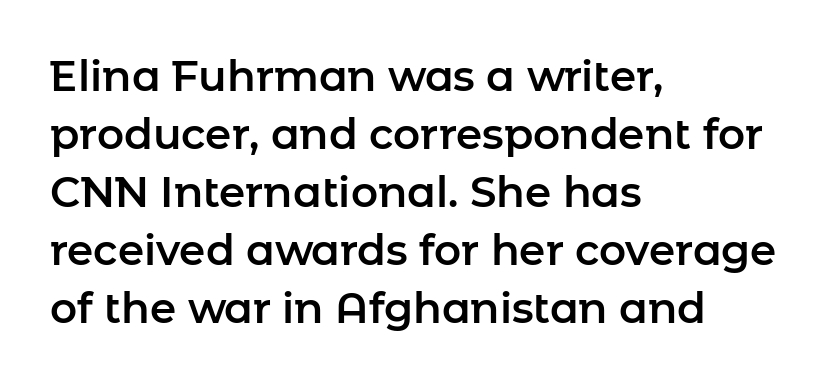
Q: Is the text italic (slanted)? A: No, it is upright.
Q: Is the typeface a serif or a sans-serif typeface? A: Sans-serif.
Q: Is the text underlined? A: No.
Q: How is the paragraph aligned? A: Left-aligned.
Q: Is the spacing between letters normal or unusually wide? A: Normal.
Q: Is the spacing between lines tight, normal or loose? A: Normal.
Q: Width (condensed, normal, or wide)? A: Normal.
Q: Stroke contrast? A: Low.
Q: x-height? A: Medium.
Q: Monospaced? A: No.
